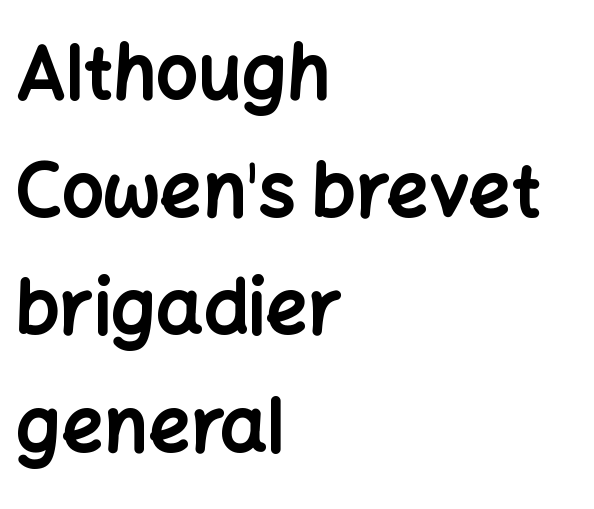
Q: Is the text bold? A: Yes.
Q: Is the text italic (slanted)? A: No, it is upright.
Q: Is the typeface a serif or a sans-serif typeface? A: Sans-serif.
Q: Is the text underlined? A: No.
Q: How is the paragraph aligned? A: Left-aligned.
Q: Is the spacing between letters normal or unusually wide? A: Normal.
Q: Is the spacing between lines tight, normal or loose? A: Normal.
Q: Width (condensed, normal, or wide)? A: Normal.
Q: Stroke contrast? A: Low.
Q: x-height? A: Medium.
Q: Monospaced? A: No.
